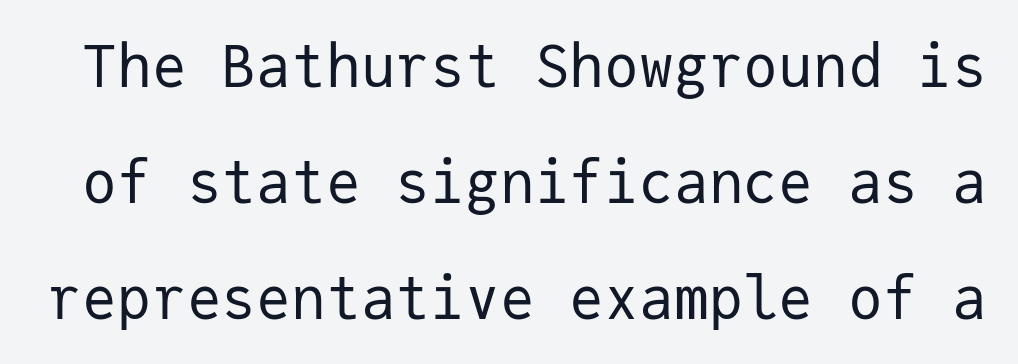
{"serif": "no", "italic": "no", "bold": "no", "weight": "regular", "width": "normal", "stroke_contrast": "low", "x_height": "medium", "monospaced": "yes", "underline": "no", "line_spacing": "loose", "line_spacing_ratio": 2.0, "letter_spacing": "normal", "letter_spacing_em": 0.0, "glyph_px": 58}
